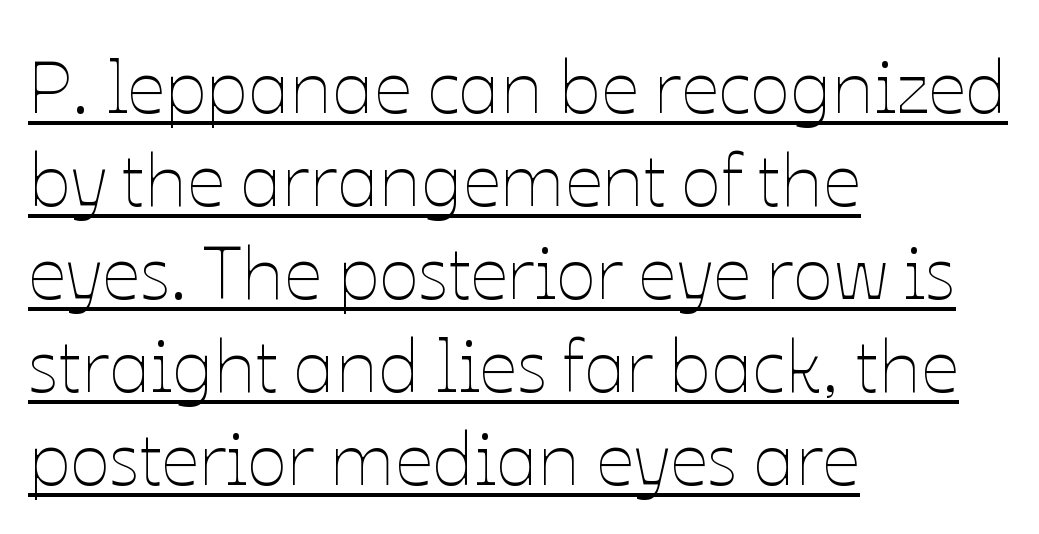
{"italic": "no", "bold": "no", "weight": "thin", "width": "normal", "stroke_contrast": "low", "x_height": "medium", "monospaced": "no", "underline": "yes", "align": "left", "line_spacing_ratio": 1.24, "letter_spacing": "normal", "letter_spacing_em": 0.0, "glyph_px": 75}
